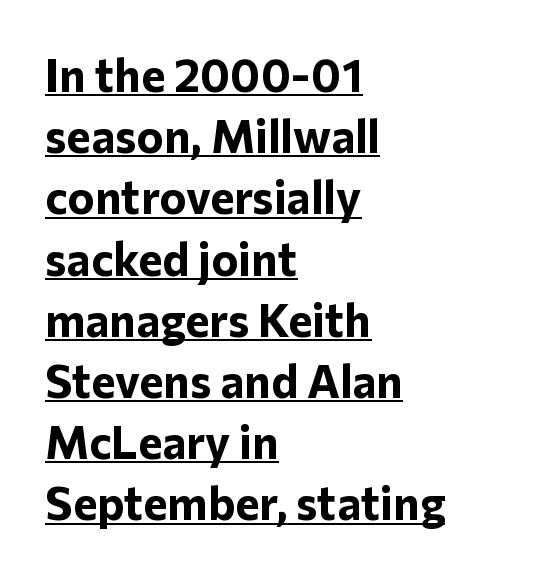
Students, note that the glyphs here touch the page at normal intervals. The glyphs are accompanied by a horizontal stroke just below them. Alignment: flush left. Reading down the column, the eye jumps a familiar distance to each next line.
